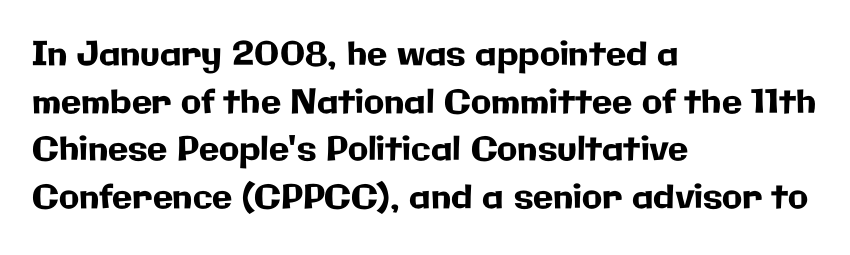
Leading: standard. Line beginnings align vertically; line endings do not. Spacing verdict: proportional, widths tailored to each character. It's the straight-up-and-down kind of type.
